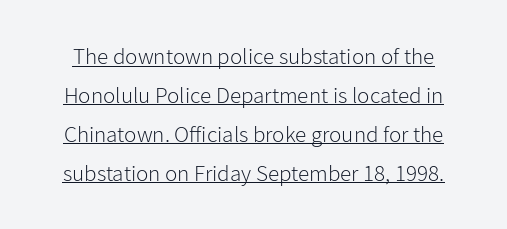
The image shows 23 px text type, upright; set normal line spacing (1.69x), normal letter spacing, underlined.
